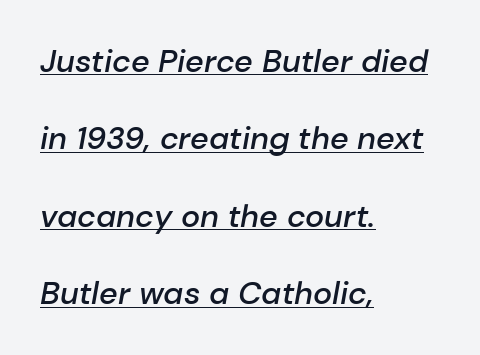
The paragraph has a hard left edge and a soft right edge. This rendering features underlined lettering. The glyphs have the mass of a demibold cut, below bold. Nobody touched the tracking dial on this one.
